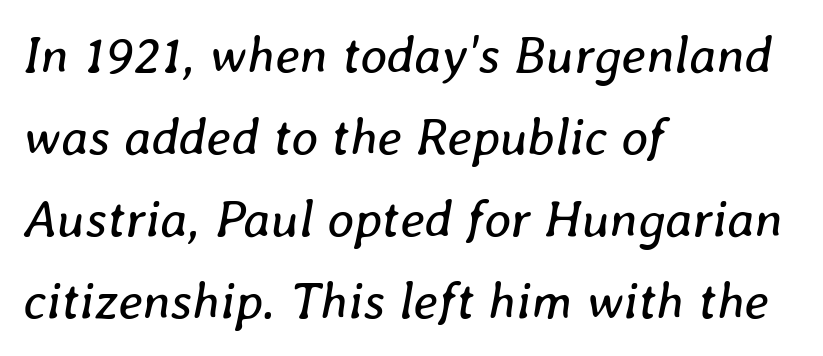
The image shows 52 px regular-weight type, italic (leaning right); set left-aligned, normal line spacing (1.58x), normal letter spacing, not underlined; low stroke contrast and a medium x-height.
